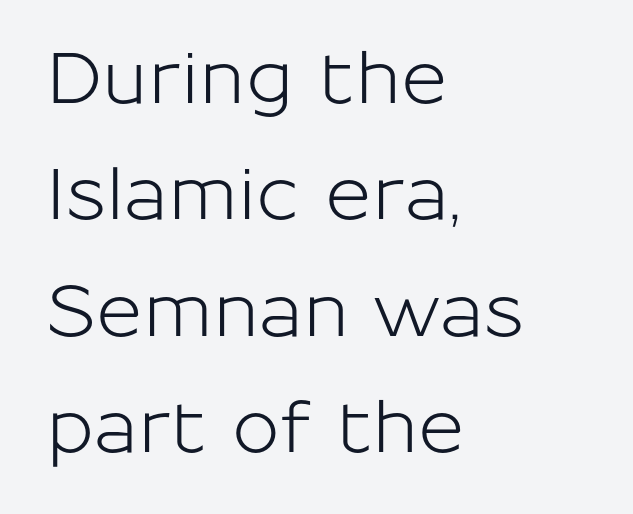
The face used here is a sans, in the tradition of grotesques and geometrics. Unmarked baselines from the first word to the last. No italicization has been applied; the sample stays upright. Vertically, the passage feels balanced, rows spaced as you'd expect. The setting favours the left margin, as ordinary paragraphs usually do.
